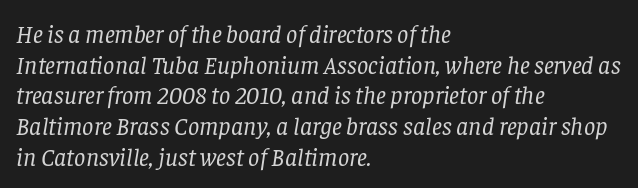
The whole block is typeset with a tilt. A clean baseline with only descenders dipping below it. The strokes carry an ordinary text weight at most. The rag falls on the right side of this text block.
